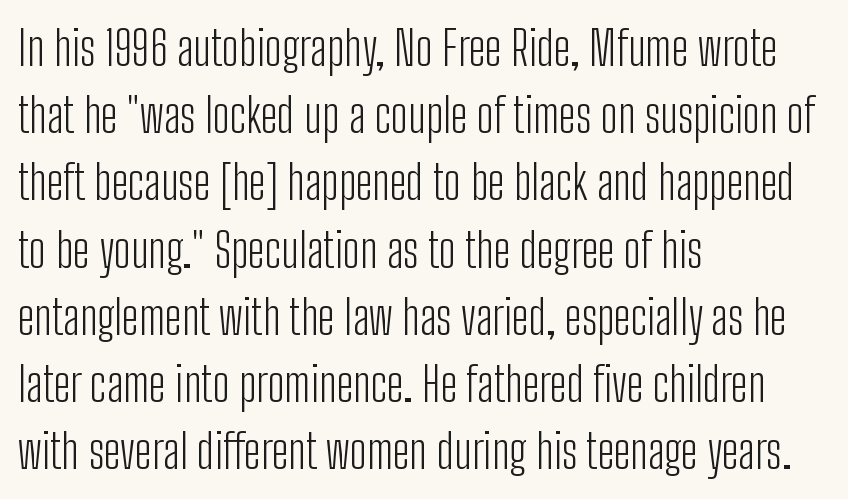
{"serif": "no", "italic": "no", "bold": "no", "weight": "light", "width": "condensed", "stroke_contrast": "low", "x_height": "medium", "monospaced": "no", "underline": "no", "align": "left", "line_spacing": "normal", "line_spacing_ratio": 1.4, "letter_spacing": "normal", "letter_spacing_em": 0.0, "glyph_px": 48}
